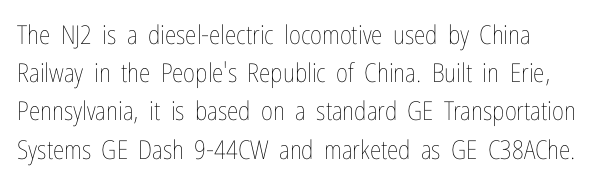
The vertical gap from one line to the next is medium. Quick note: underline off. The characters are drawn with everyday or finer stroke widths. A typesetter would mark this as roman, not italic. Caption: multi-line text, flush left, ragged right.
